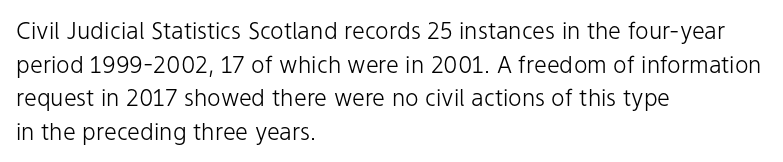
{"italic": "no", "bold": "no", "underline": "no", "align": "left", "line_spacing": "normal", "line_spacing_ratio": 1.46, "letter_spacing": "normal", "letter_spacing_em": 0.0, "glyph_px": 23}
